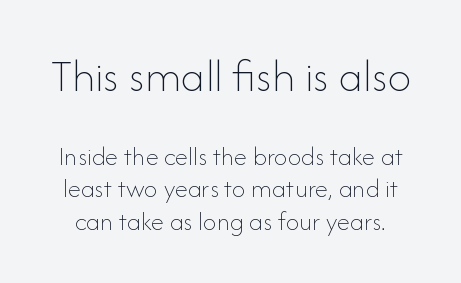
You get the large type first, then a drop to smaller type. The specimen omits any rule beneath the text block's lines. Standard letterfit; no display-style spreading of the glyphs. Vertical strokes here are truly vertical. The weight tops out at a normal text grade.
